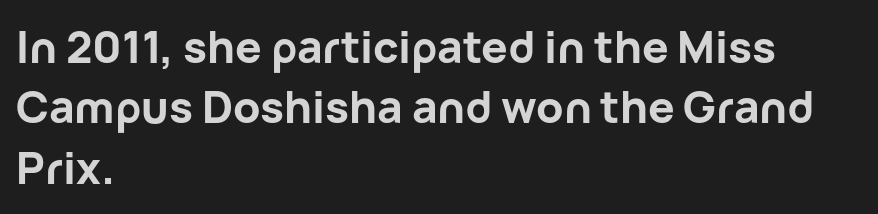
This rendering uses left alignment, leaving the right contour irregular. Each new line begins a customary step beneath the previous one. The gaps between neighbouring characters are ordinary and unremarkable. Lines of text with bare space underneath. Proportional: the letters do not fall into vertical columns. The rendering uses a bold face; every stroke is thick and dark.
